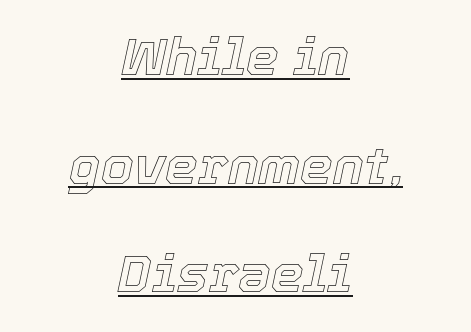
Q: Is the text italic (slanted)? A: Yes, it leans right by about 12 degrees.
Q: Is the text underlined? A: Yes.
Q: How is the paragraph aligned? A: Centered.
Q: Is the spacing between letters normal or unusually wide? A: Normal.
Q: Is the spacing between lines tight, normal or loose? A: Loose.
Q: Width (condensed, normal, or wide)? A: Normal.
Q: x-height? A: Medium.
Q: Monospaced? A: No.
